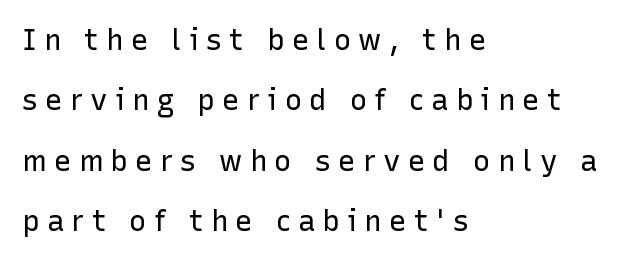
{"serif": "no", "italic": "no", "bold": "no", "weight": "regular", "width": "normal", "stroke_contrast": "low", "x_height": "medium", "monospaced": "no", "underline": "no", "align": "left", "line_spacing": "loose", "line_spacing_ratio": 2.08, "letter_spacing": "wide", "letter_spacing_em": 0.25, "glyph_px": 29}
